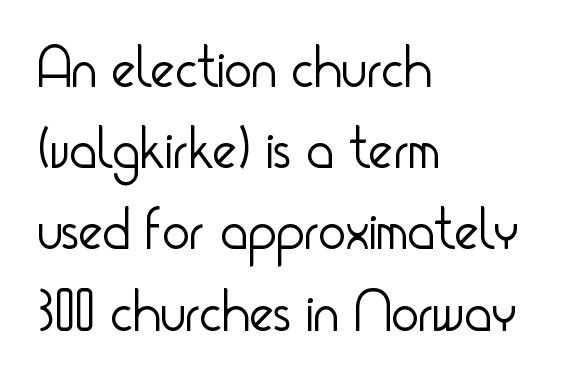
The text was rendered using a sans face with plain stroke endings. This sample has the flowing, uneven cadence of proportional lettering. Successive baselines arrive at the customary interval. No letter is thick-stroked: the sample isn't bold.
